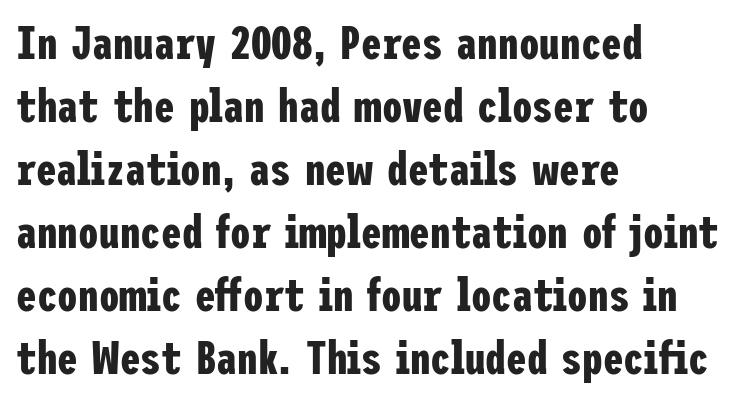
Honestly, the row spacing looks completely unremarkable. Characters follow at the spacing the type designer built in. Any mark beneath the type? The region is blank. Thick stems and heavy bowls — unmistakably bold. Unlike italic type, these characters show no tilt at all.
